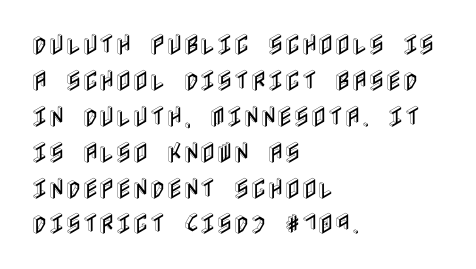
The image shows 23 px text type, upright; set left-aligned, normal line spacing (1.56x), normal letter spacing, not underlined.
